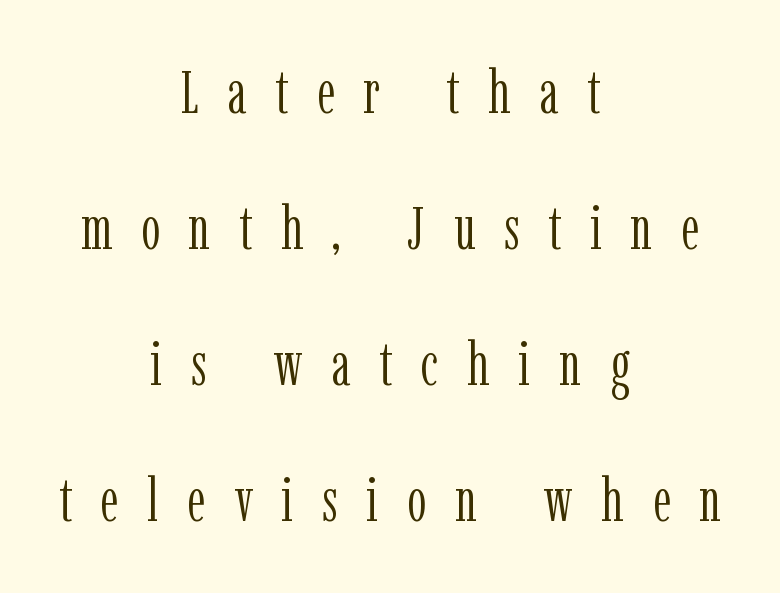
The image shows 61 px light, condensed serif type, upright; set centered, loose line spacing (2.23x), unusually wide letter spacing (+0.47 em), not underlined; low stroke contrast and a medium x-height.
